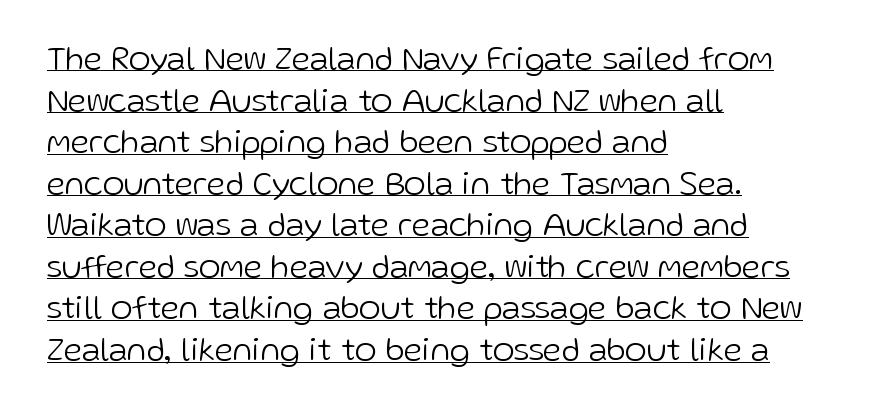
{"serif": "no", "italic": "no", "bold": "no", "weight": "light", "width": "normal", "stroke_contrast": "low", "x_height": "medium", "monospaced": "no", "underline": "yes", "align": "left", "line_spacing": "normal", "line_spacing_ratio": 1.26, "letter_spacing": "normal", "letter_spacing_em": 0.0, "glyph_px": 33}
